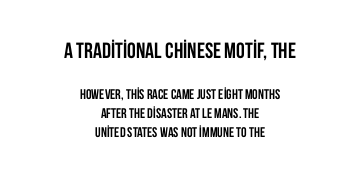
Does extra space separate the letters? No, they use regular spacing. Plenty of ink on the page — the face is bold. Every character sits straight up, as roman type does. Size hierarchy here favors the leading block over the trailing one. Underlining? Definitely not there.
